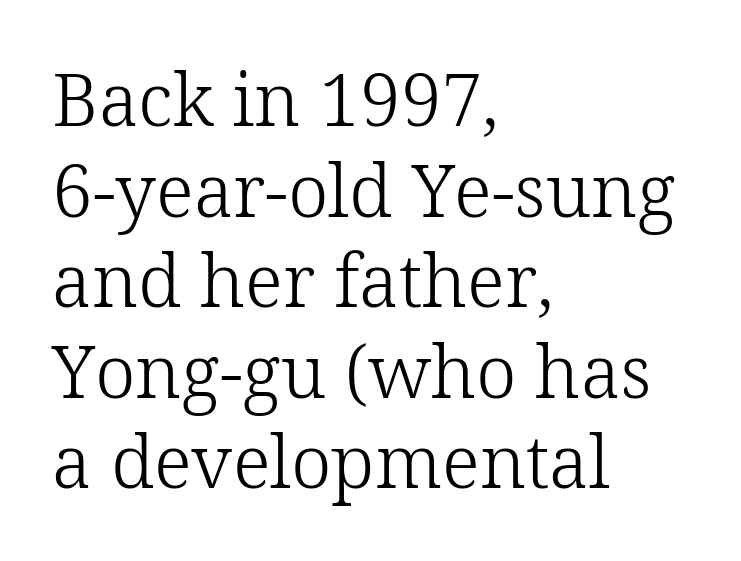
Each word holds together tightly as a unit, with standard inter-letter gaps. The font family rendered here belongs to the serif group. The ragged edge is on the right, which tells us the setting is flush left. Notice how the stems are strictly vertical — no italics here. You could not count columns in this text — the font is proportionally spaced. Beneath every word, the page is bare.
